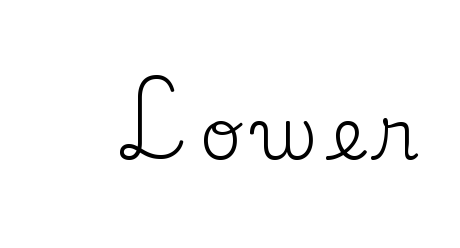
The image shows 73 px regular-weight type, upright; set not underlined; low stroke contrast and a small x-height.
